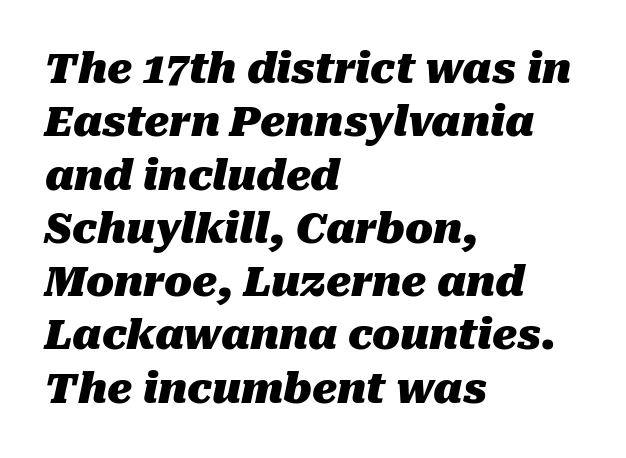
{"italic": "yes", "lean": "right", "slant_degrees": 10, "bold": "yes", "weight": "heavy", "width": "normal", "stroke_contrast": "medium", "x_height": "medium", "monospaced": "no", "underline": "no", "align": "left", "line_spacing": "normal", "line_spacing_ratio": 1.3, "letter_spacing": "normal", "letter_spacing_em": 0.0, "glyph_px": 41}
